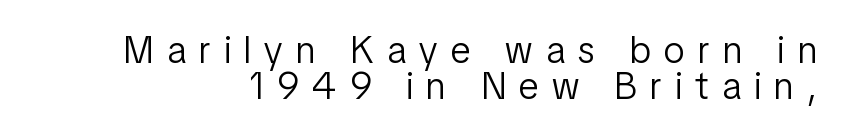
Descenders are the only things crossing below the line. The tracking jumps out immediately: characters are airy and widely separated. Stroke terminals: plain, sans-serif. Looks like regular typesetting: each glyph gets only the width it needs. The lettering holds an erect, upright posture throughout. One glance says dense: line gaps are narrower than usual.
